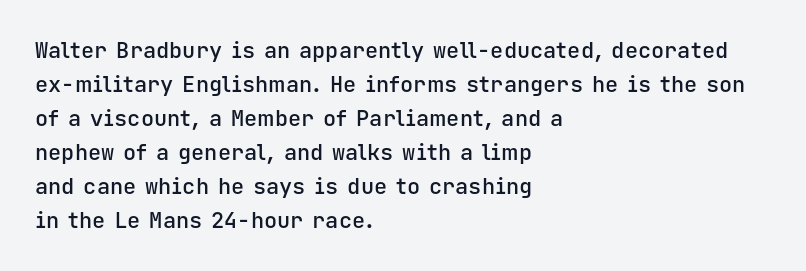
Q: Is the text bold? A: Semi-bold.
Q: Is the text italic (slanted)? A: No, it is upright.
Q: Is the text underlined? A: No.
Q: How is the paragraph aligned? A: Left-aligned.
Q: Is the spacing between letters normal or unusually wide? A: Normal.
Q: Is the spacing between lines tight, normal or loose? A: Normal.
